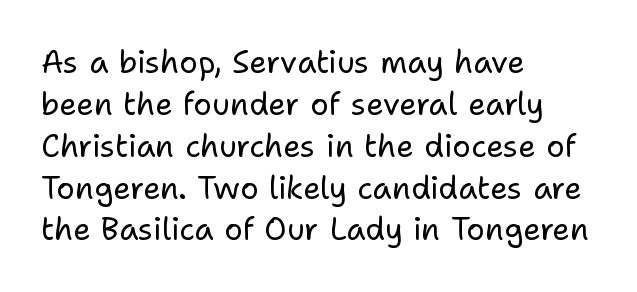
{"serif": "no", "italic": "no", "bold": "no", "weight": "regular", "width": "normal", "stroke_contrast": "low", "x_height": "medium", "monospaced": "no", "underline": "no", "align": "left", "line_spacing": "normal", "line_spacing_ratio": 1.35, "letter_spacing": "normal", "letter_spacing_em": 0.0, "glyph_px": 31}
